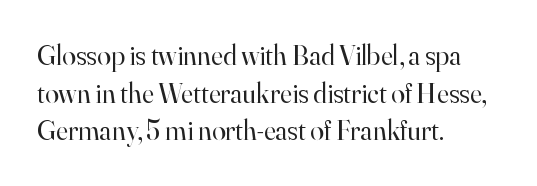
The image shows 28 px regular-weight serif type, upright; set left-aligned, normal line spacing (1.34x), normal letter spacing, not underlined; high stroke contrast and a small x-height.
